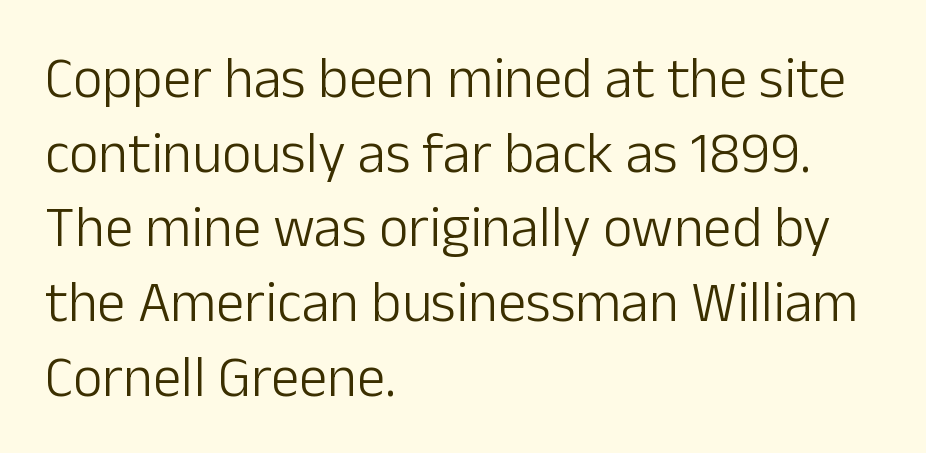
{"serif": "no", "italic": "no", "bold": "no", "weight": "light", "width": "normal", "stroke_contrast": "low", "x_height": "medium", "monospaced": "no", "underline": "no", "align": "left", "line_spacing": "normal", "line_spacing_ratio": 1.31, "letter_spacing": "normal", "letter_spacing_em": 0.0, "glyph_px": 57}
